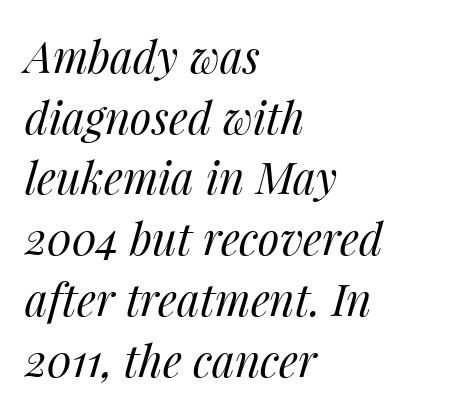
{"italic": "yes", "lean": "right", "slant_degrees": 14, "bold": "no", "weight": "regular", "width": "normal", "stroke_contrast": "medium", "x_height": "medium", "monospaced": "no", "underline": "no", "align": "left", "line_spacing": "normal", "line_spacing_ratio": 1.38, "letter_spacing": "normal", "letter_spacing_em": 0.0, "glyph_px": 44}
